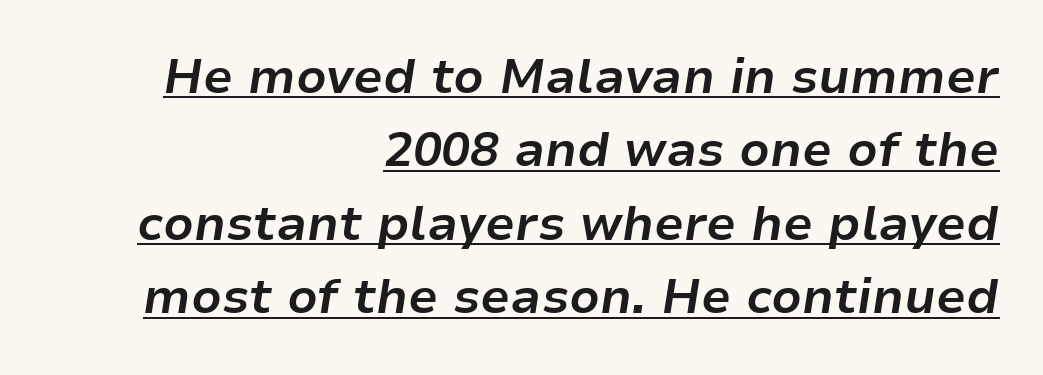
{"italic": "yes", "lean": "right", "slant_degrees": 9, "bold": "yes", "weight": "bold", "width": "normal", "stroke_contrast": "low", "x_height": "medium", "monospaced": "no", "underline": "yes", "align": "right", "line_spacing": "normal", "line_spacing_ratio": 1.53, "letter_spacing": "normal", "letter_spacing_em": 0.0, "glyph_px": 48}
